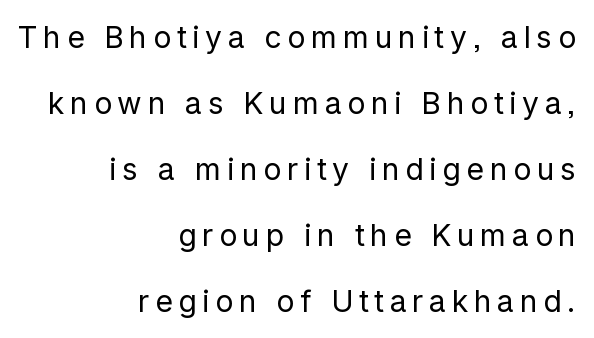
{"serif": "no", "italic": "no", "bold": "no", "weight": "regular", "width": "normal", "stroke_contrast": "low", "x_height": "medium", "monospaced": "no", "underline": "no", "align": "right", "line_spacing": "loose", "line_spacing_ratio": 2.2, "glyph_px": 30}
